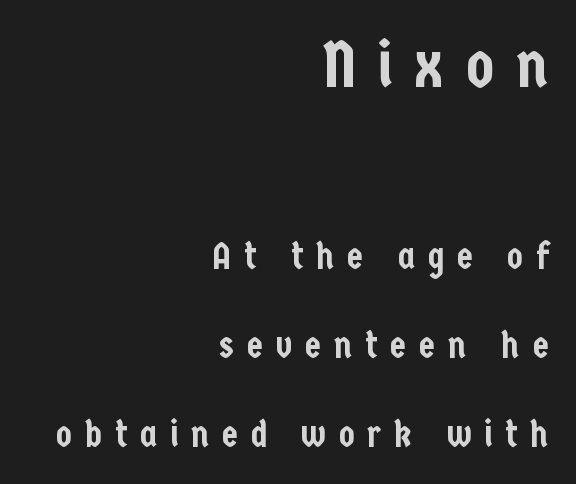
The lettering stays uniformly vertical, giving the passage a roman look. The face used here appears at its bigger size in the upper chunk. Looks like regular typesetting: each glyph gets only the width it needs. Horizontal alignment here is rightward, an uncommon choice for prose. The passage shown is not underscored anywhere. Notice the wide empty band between every row — that's loose leading.
